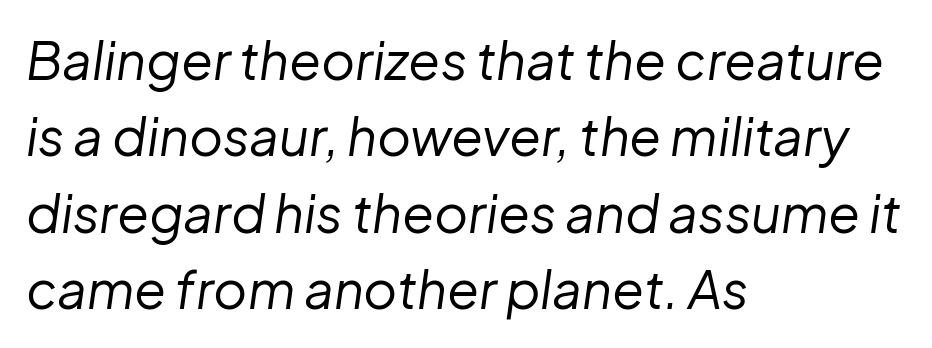
Q: Is the text bold? A: No.
Q: Is the text italic (slanted)? A: Yes, it leans right by about 8 degrees.
Q: Is the text underlined? A: No.
Q: How is the paragraph aligned? A: Left-aligned.
Q: Is the spacing between letters normal or unusually wide? A: Normal.
Q: Is the spacing between lines tight, normal or loose? A: Normal.
Q: Width (condensed, normal, or wide)? A: Normal.
Q: Stroke contrast? A: Low.
Q: x-height? A: Medium.
Q: Monospaced? A: No.
